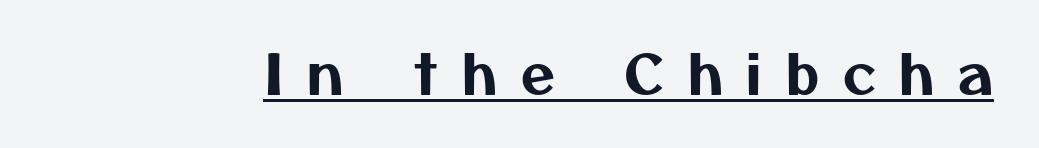
{"serif": "no", "width": "normal", "stroke_contrast": "medium", "x_height": "medium", "monospaced": "no", "underline": "yes", "letter_spacing": "wide", "letter_spacing_em": 0.44, "glyph_px": 55}
